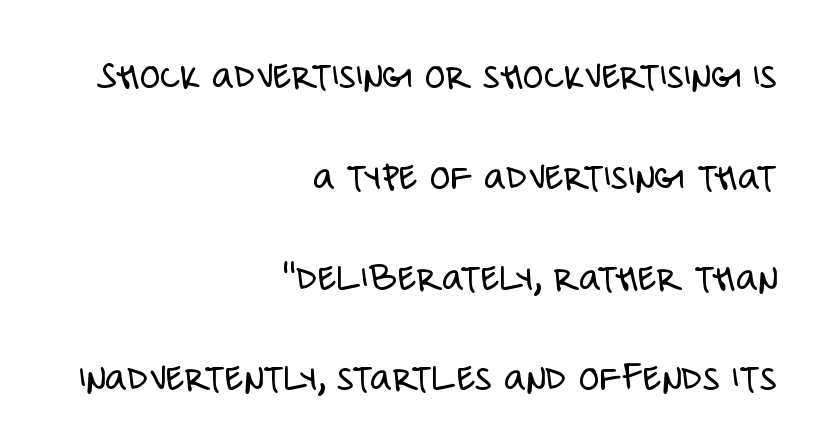
{"serif": "no", "italic": "no", "bold": "no", "weight": "light", "width": "condensed", "stroke_contrast": "low", "x_height": "large", "monospaced": "no", "underline": "no", "align": "right", "line_spacing": "loose", "line_spacing_ratio": 2.4, "letter_spacing": "normal", "letter_spacing_em": 0.0, "glyph_px": 42}
